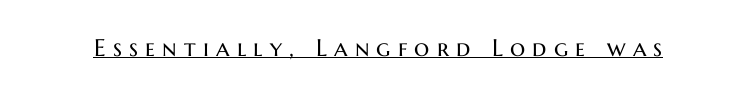
Is the stroke heavy? The answer is a plain regular-or-lighter. The horizontal fit of the characters is loose and conspicuously gappy. Caption: lettering with a line underneath. When letters stand straight like this, we call the style roman or upright.
